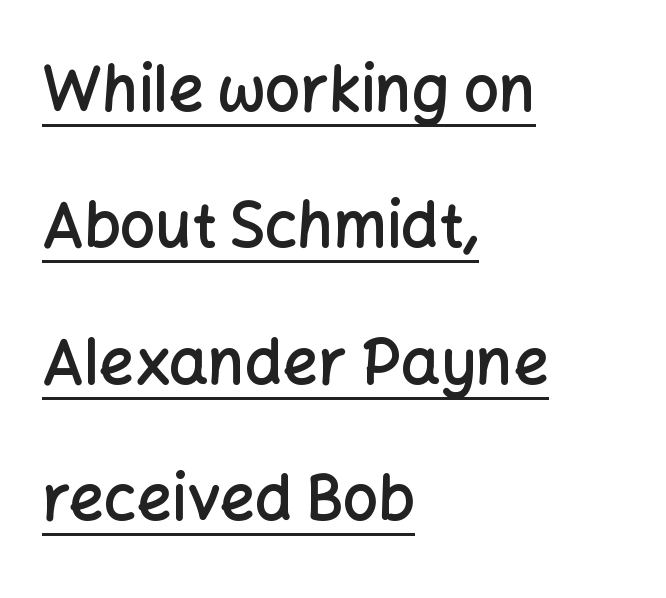
Q: Is the text bold? A: Semi-bold.
Q: Is the text italic (slanted)? A: No, it is upright.
Q: Is the typeface a serif or a sans-serif typeface? A: Sans-serif.
Q: Is the text underlined? A: Yes.
Q: How is the paragraph aligned? A: Left-aligned.
Q: Is the spacing between letters normal or unusually wide? A: Normal.
Q: Is the spacing between lines tight, normal or loose? A: Loose.
Q: Width (condensed, normal, or wide)? A: Normal.
Q: Stroke contrast? A: Low.
Q: x-height? A: Medium.
Q: Monospaced? A: No.
